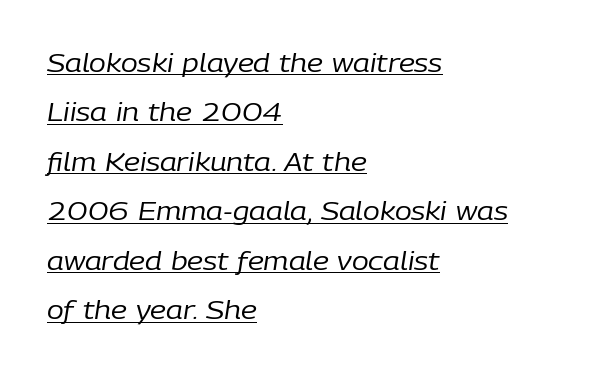
{"italic": "yes", "lean": "right", "slant_degrees": 9, "bold": "no", "underline": "yes", "align": "left", "line_spacing": "loose", "line_spacing_ratio": 1.98, "letter_spacing": "normal", "letter_spacing_em": 0.0, "glyph_px": 25}
